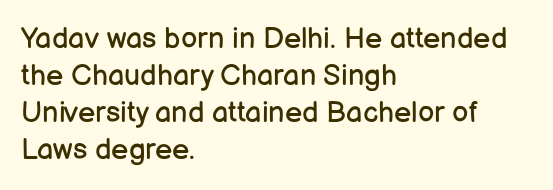
The image shows 29 px regular-weight sans-serif type, upright; set left-aligned, normal line spacing (1.28x), normal letter spacing, not underlined; low stroke contrast and a medium x-height.
